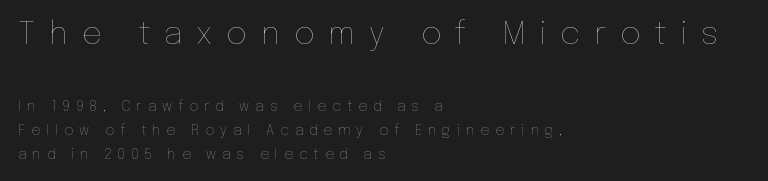
{"italic": "no", "bold": "no", "weight": "thin", "width": "normal", "stroke_contrast": "low", "x_height": "medium", "monospaced": "no", "underline": "no", "align": "left", "line_spacing_ratio": 1.72, "letter_spacing": "wide", "letter_spacing_em": 0.43, "larger_block": "first", "size_ratio": 2.29, "glyph_px": 32}
